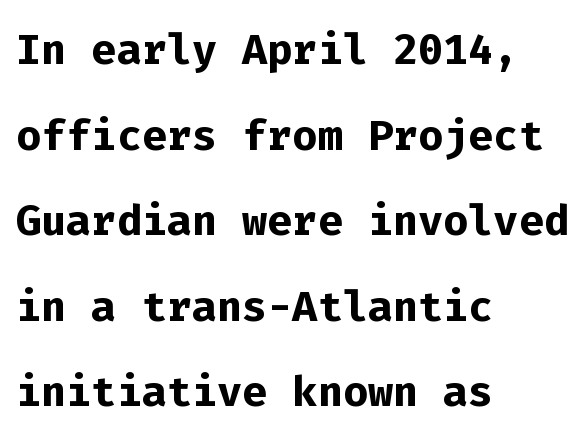
Is the letter spacing exaggerated? No — it looks like the ordinary default. Classification — sans serif. Bare-footed words on every line. Emphasis by weight is at full strength: bold. A typesetter would call this monospace, since all characters share one set width. This is the regular roman posture of the typeface.
